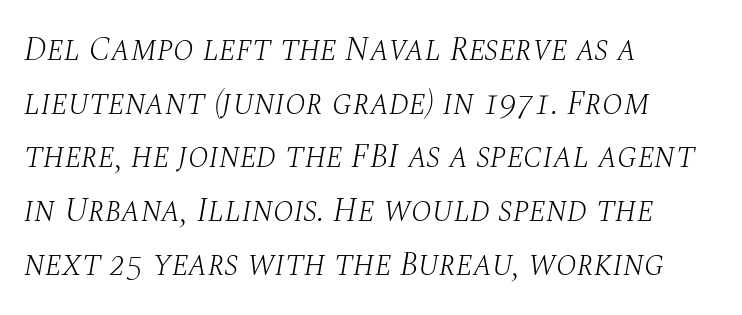
The image shows 34 px light serif type, italic (leaning right); set left-aligned, normal line spacing (1.58x), normal letter spacing, not underlined; medium stroke contrast and a large x-height.
